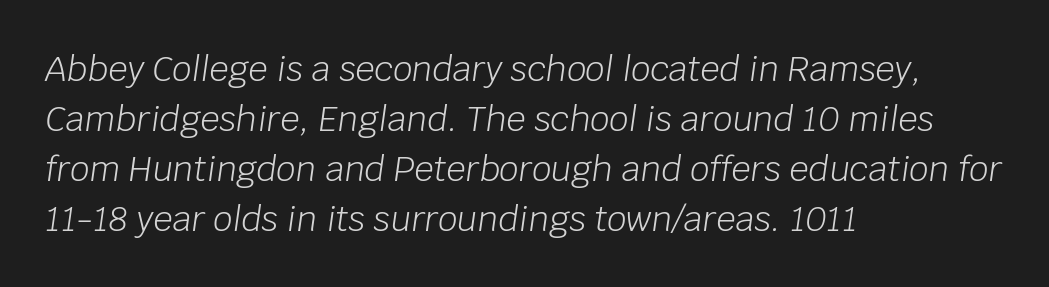
The words here are not underlined. Normally led — the rows are evenly, conventionally spaced. You could call the tracking neutral — neither tight nor loose. Line starts are locked; line ends wander.
